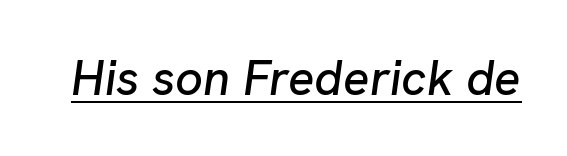
The image shows 49 px text type, italic (leaning right); set normal letter spacing, underlined; low stroke contrast and a medium x-height.
